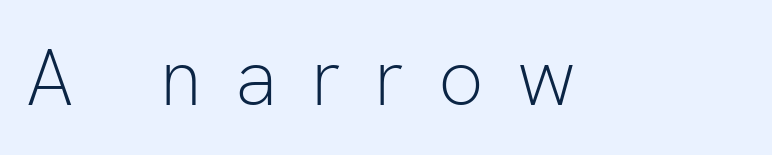
On a weight scale, this lands at 450 or below. Loose tracking; the words dissolve into strings of separated letters. Is this a sans? Yes — the strokes have no serifs. Proportional: the letters do not fall into vertical columns.
